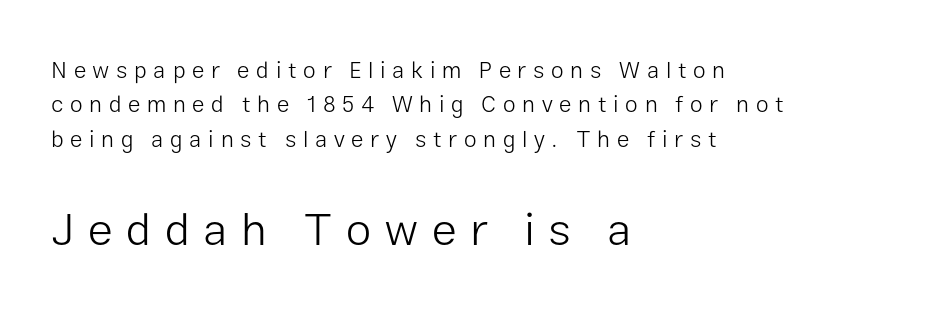
Q: Is the text bold? A: No.
Q: Is the text italic (slanted)? A: No, it is upright.
Q: Is the typeface a serif or a sans-serif typeface? A: Sans-serif.
Q: Is the text underlined? A: No.
Q: How is the paragraph aligned? A: Left-aligned.
Q: Is the spacing between letters normal or unusually wide? A: Unusually wide.
Q: Is the spacing between lines tight, normal or loose? A: Normal.
Q: Which block of text is set in a larger size, the first (top) or the second (bottom)? A: The second (bottom) one.
Q: Width (condensed, normal, or wide)? A: Normal.
Q: Stroke contrast? A: Low.
Q: x-height? A: Medium.
Q: Monospaced? A: No.
